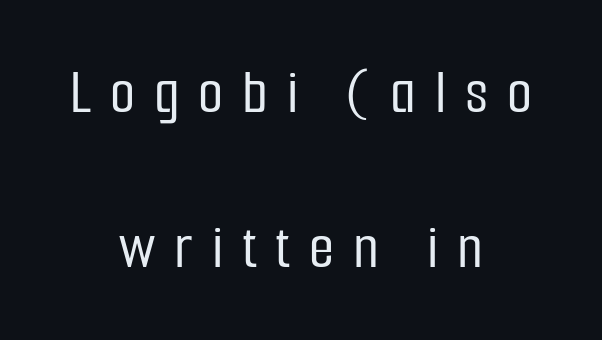
{"serif": "no", "italic": "no", "width": "condensed", "stroke_contrast": "low", "x_height": "medium", "monospaced": "no", "underline": "no", "align": "center", "line_spacing": "loose", "line_spacing_ratio": 2.38, "letter_spacing": "wide", "letter_spacing_em": 0.29, "glyph_px": 65}
